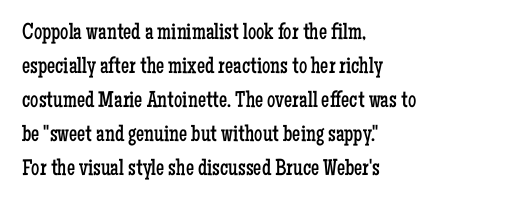
{"italic": "no", "bold": "no", "underline": "no", "align": "left", "line_spacing": "normal", "line_spacing_ratio": 1.48, "letter_spacing": "normal", "letter_spacing_em": 0.0, "glyph_px": 23}
